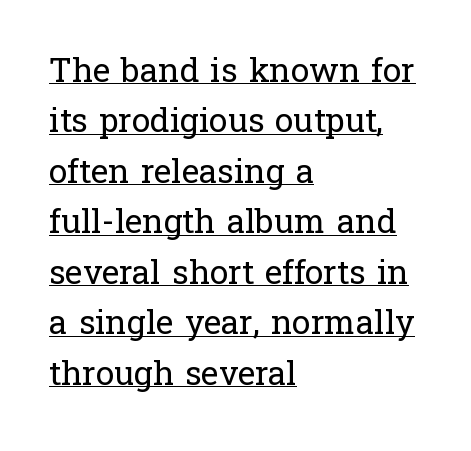
{"serif": "yes", "italic": "no", "bold": "no", "weight": "regular", "width": "normal", "stroke_contrast": "low", "x_height": "medium", "monospaced": "no", "underline": "yes", "align": "left", "line_spacing": "normal", "line_spacing_ratio": 1.53, "letter_spacing": "normal", "letter_spacing_em": 0.0, "glyph_px": 33}
